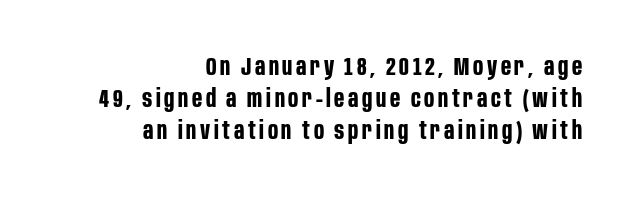
{"italic": "no", "bold": "yes", "underline": "no", "align": "right", "line_spacing": "normal", "line_spacing_ratio": 1.34, "glyph_px": 24}
